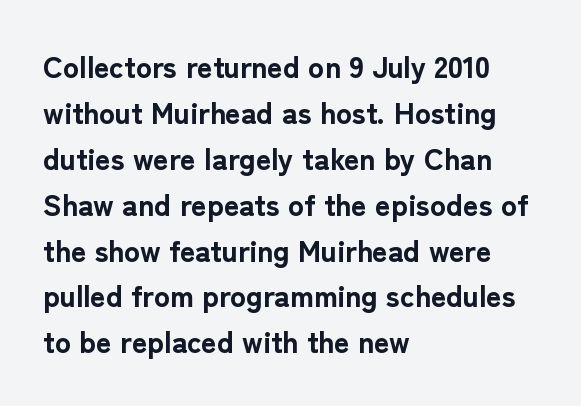
{"serif": "no", "italic": "no", "bold": "yes", "weight": "bold", "width": "normal", "stroke_contrast": "low", "x_height": "medium", "monospaced": "no", "underline": "no", "align": "left", "line_spacing": "normal", "line_spacing_ratio": 1.53, "letter_spacing": "normal", "letter_spacing_em": 0.0, "glyph_px": 30}
